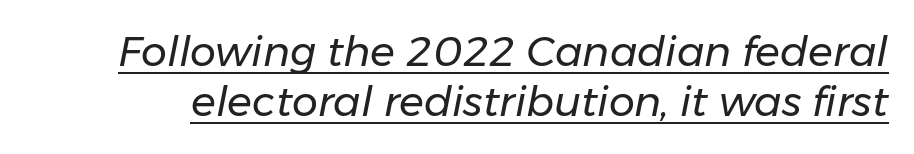
A typesetter would call this zero additional tracking. The strokes carry an ordinary text weight at most. Think of a printed novel: that variable character pitch is what you see here. Emphasis-style slanted type is in use. These characters rest on top of a visible drawn line.
